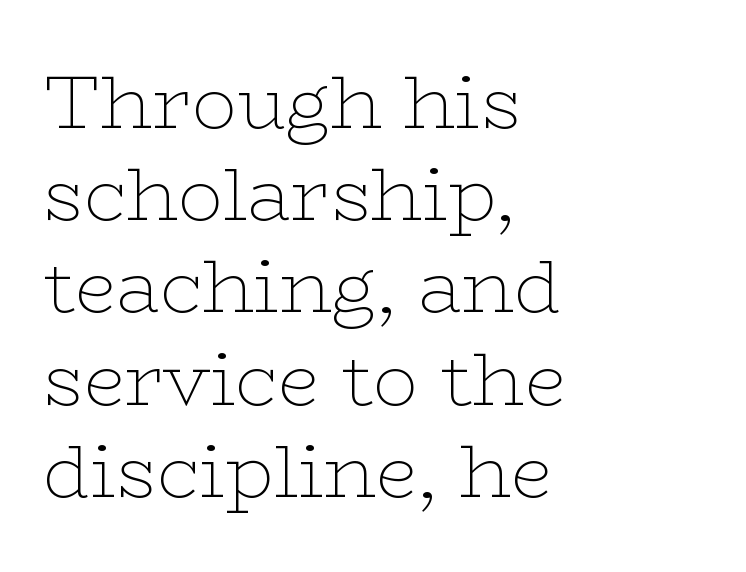
The baseline area is clear. This is roman type, the default non-slanted kind. Short note: letters normally spaced. The designer went with a serif here, giving each stem small feet. These lines stack with their left ends in a neat column. Vertical stems look standard width or narrower in stroke.
